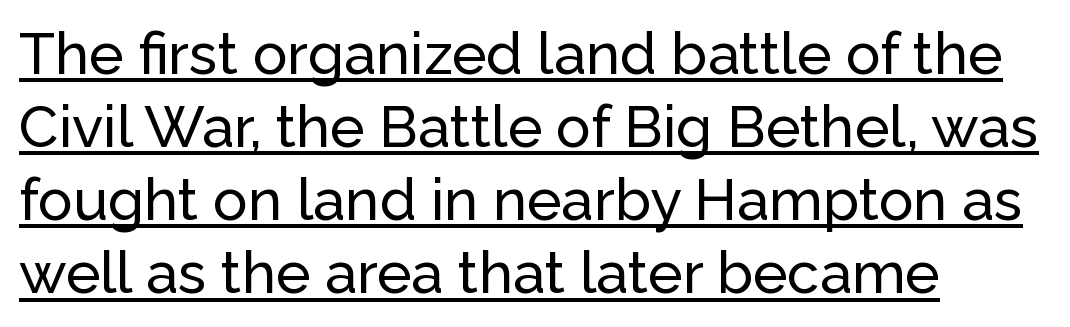
The face used here is proportionally spaced, like ordinary book or web type. Notice how descenders clear the ascenders below comfortably — that's standard leading. Spacing between characters is what you'd get straight out of the box. The setting favours the left margin, as ordinary paragraphs usually do.
